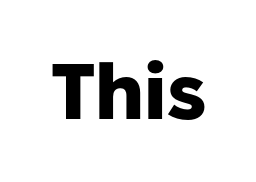
{"serif": "no", "italic": "no", "bold": "yes", "weight": "heavy", "width": "normal", "stroke_contrast": "low", "x_height": "medium", "monospaced": "no", "underline": "no", "letter_spacing": "normal", "letter_spacing_em": 0.0, "glyph_px": 79}
